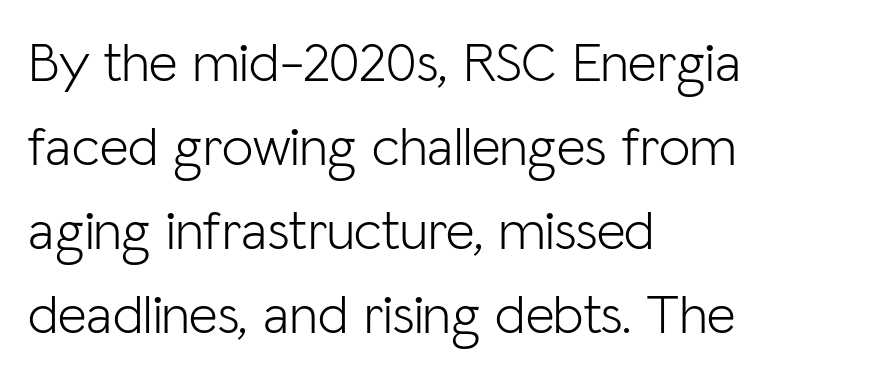
Q: Is the text bold? A: No.
Q: Is the text italic (slanted)? A: No, it is upright.
Q: Is the typeface a serif or a sans-serif typeface? A: Sans-serif.
Q: Is the text underlined? A: No.
Q: How is the paragraph aligned? A: Left-aligned.
Q: Is the spacing between letters normal or unusually wide? A: Normal.
Q: Is the spacing between lines tight, normal or loose? A: Normal.
Q: Width (condensed, normal, or wide)? A: Normal.
Q: Stroke contrast? A: Low.
Q: x-height? A: Medium.
Q: Monospaced? A: No.
